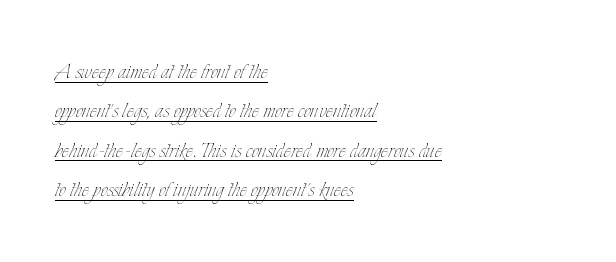
{"bold": "no", "underline": "yes", "align": "left", "line_spacing": "normal", "line_spacing_ratio": 1.46, "letter_spacing": "normal", "letter_spacing_em": 0.0, "glyph_px": 27}
